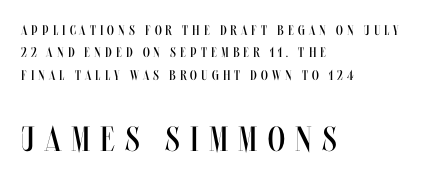
Q: Is the text bold? A: No.
Q: Is the text italic (slanted)? A: No, it is upright.
Q: Is the text underlined? A: No.
Q: How is the paragraph aligned? A: Left-aligned.
Q: Is the spacing between letters normal or unusually wide? A: Unusually wide.
Q: Is the spacing between lines tight, normal or loose? A: Normal.
Q: Which block of text is set in a larger size, the first (top) or the second (bottom)? A: The second (bottom) one.
Q: Width (condensed, normal, or wide)? A: Condensed.
Q: Stroke contrast? A: Medium.
Q: x-height? A: Large.
Q: Monospaced? A: No.
